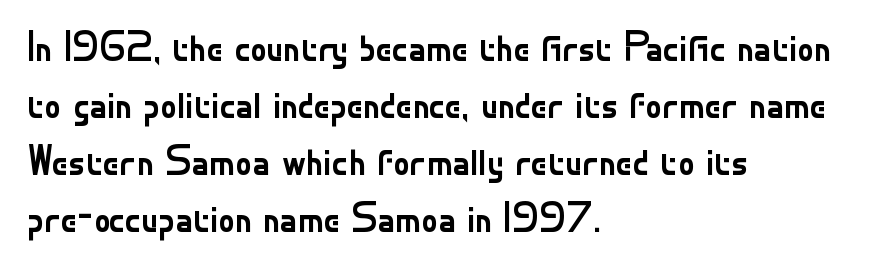
The image shows 41 px regular-weight sans-serif type, upright; set left-aligned, normal line spacing (1.39x), normal letter spacing, not underlined; low stroke contrast and a small x-height.
